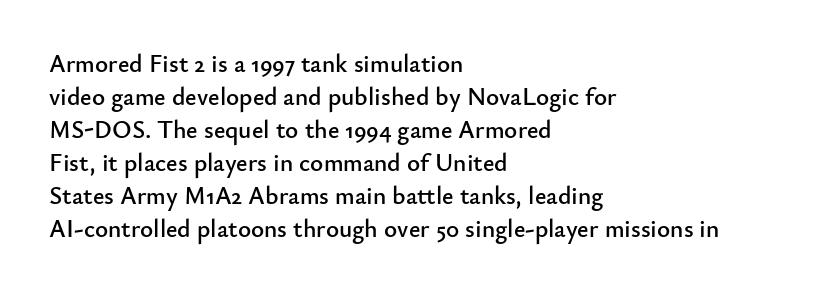
{"italic": "no", "underline": "no", "align": "left", "line_spacing": "normal", "line_spacing_ratio": 1.32, "letter_spacing": "normal", "letter_spacing_em": 0.0, "glyph_px": 25}
